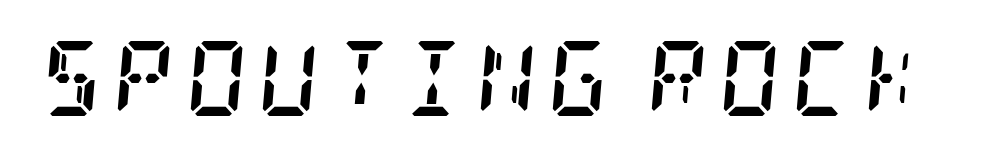
Slanted lettering throughout. Old-style or modern, the face here clearly has serifs. On the weight axis this lands at bold, roughly 700. Descenders hang freely into open space.
